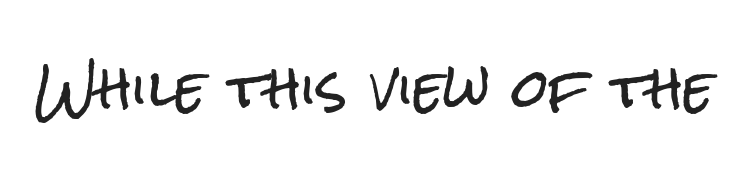
The image shows 53 px condensed sans-serif type, upright; set normal letter spacing, not underlined; low stroke contrast and a medium x-height.
